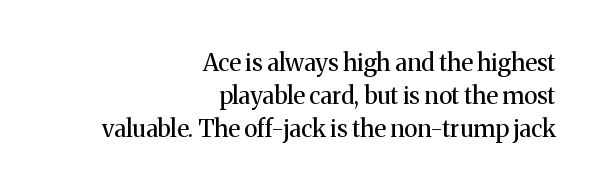
{"italic": "no", "bold": "no", "underline": "no", "align": "right", "line_spacing": "normal", "line_spacing_ratio": 1.37, "letter_spacing": "normal", "letter_spacing_em": 0.0, "glyph_px": 24}
